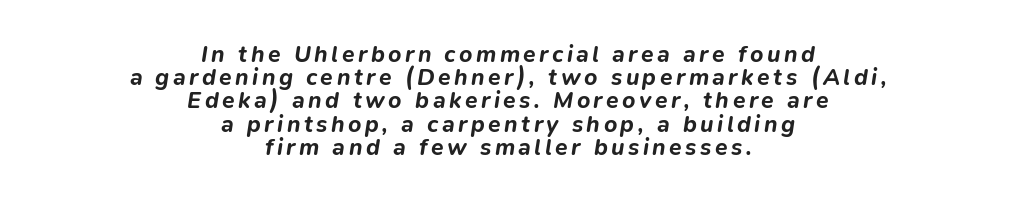
{"italic": "yes", "lean": "right", "slant_degrees": 9, "bold": "yes", "underline": "no", "align": "center", "line_spacing": "tight", "line_spacing_ratio": 1.01, "glyph_px": 23}
